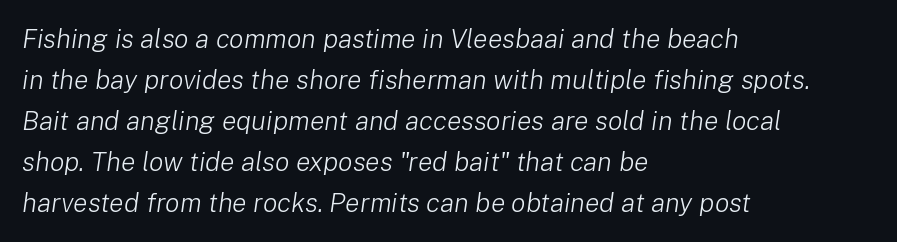
Spacing between characters is what you'd get straight out of the box. Every row of glyphs begins at an identical x-position on the left. Quick note: italic. The foot of each line stays bare and open.
